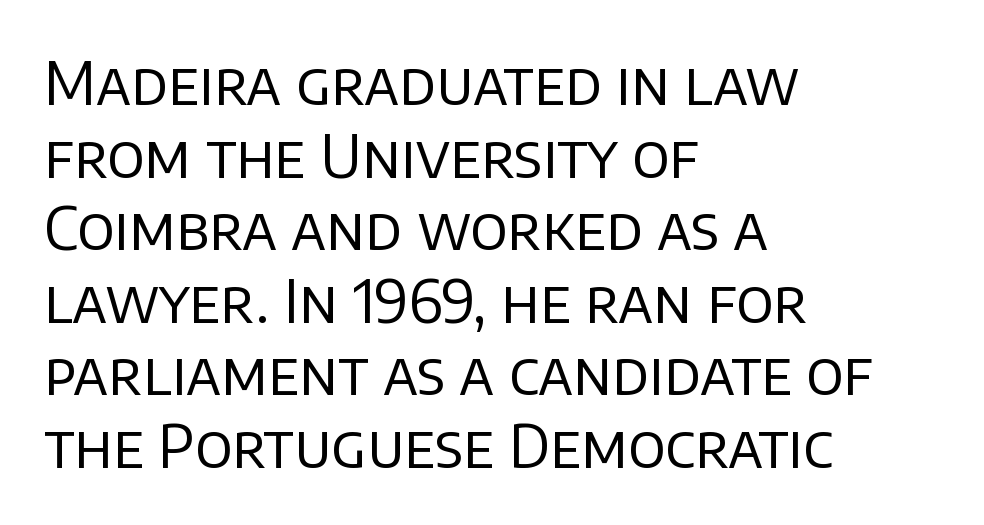
{"serif": "no", "italic": "no", "bold": "no", "weight": "regular", "width": "normal", "stroke_contrast": "low", "x_height": "large", "monospaced": "no", "underline": "no", "align": "left", "line_spacing_ratio": 1.23, "letter_spacing": "normal", "letter_spacing_em": 0.0, "glyph_px": 59}
